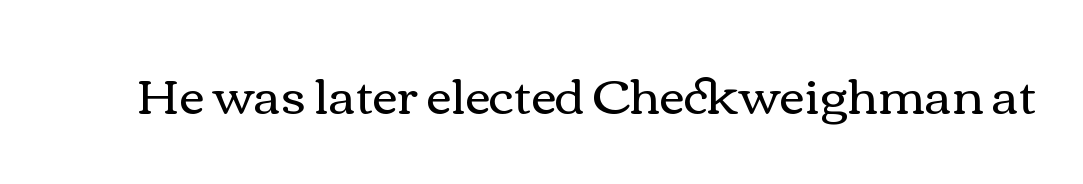
{"italic": "no", "bold": "no", "weight": "regular", "width": "wide", "stroke_contrast": "medium", "x_height": "medium", "monospaced": "no", "underline": "no", "letter_spacing": "normal", "letter_spacing_em": 0.0, "glyph_px": 49}
